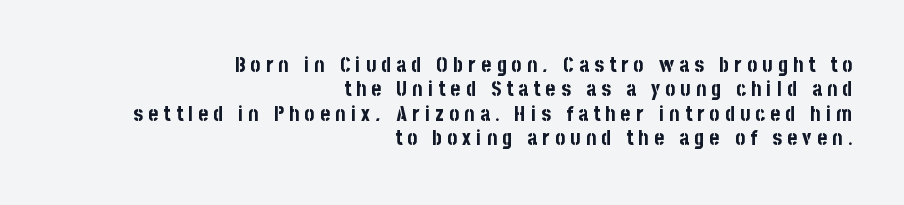
The image shows 21 px bold type, upright; set right-aligned, line spacing 1.16x, unusually wide letter spacing (+0.25 em), not underlined.
